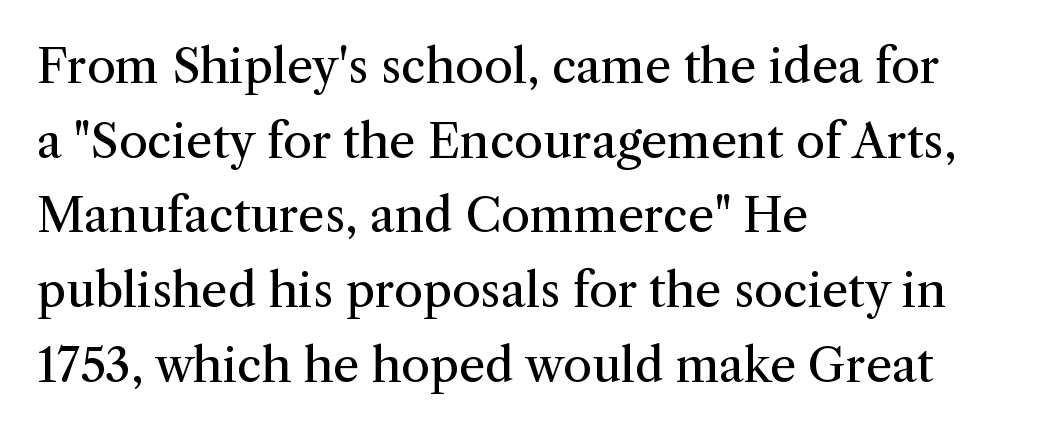
The image shows 47 px regular-weight serif type, upright; set left-aligned, normal line spacing (1.59x), normal letter spacing, not underlined; medium stroke contrast and a medium x-height.
